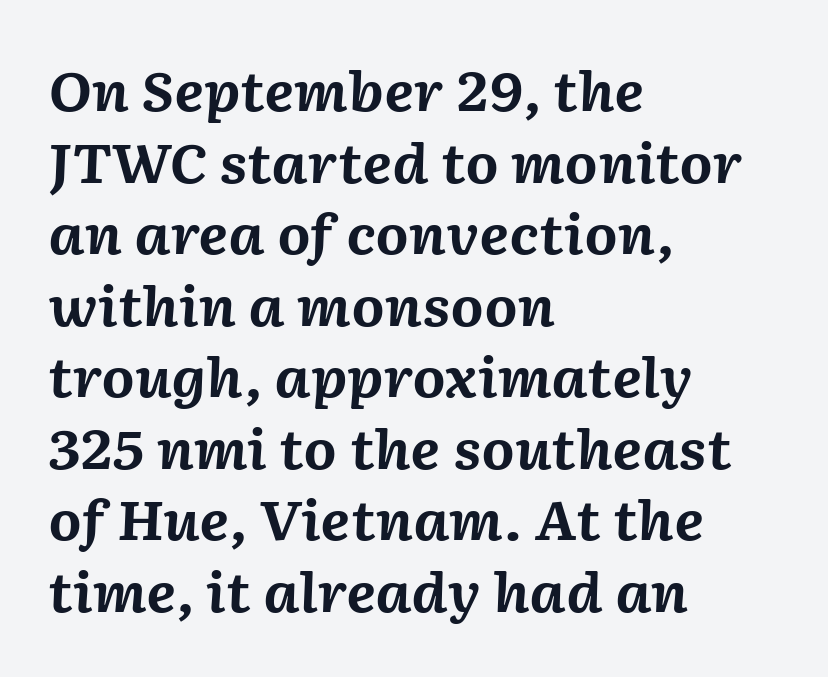
Q: Is the text bold? A: Yes.
Q: Is the text italic (slanted)? A: Yes, it leans right by about 2 degrees.
Q: Is the text underlined? A: No.
Q: How is the paragraph aligned? A: Left-aligned.
Q: Is the spacing between letters normal or unusually wide? A: Normal.
Q: Is the spacing between lines tight, normal or loose? A: Normal.
Q: Width (condensed, normal, or wide)? A: Normal.
Q: Stroke contrast? A: Medium.
Q: x-height? A: Medium.
Q: Monospaced? A: No.
